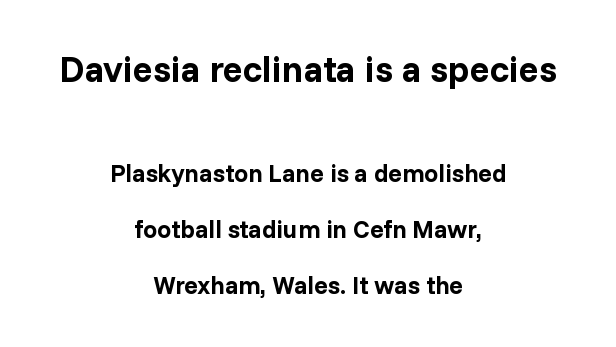
Q: Is the text bold? A: Yes.
Q: Is the text italic (slanted)? A: No, it is upright.
Q: Is the typeface a serif or a sans-serif typeface? A: Sans-serif.
Q: Is the text underlined? A: No.
Q: How is the paragraph aligned? A: Centered.
Q: Is the spacing between letters normal or unusually wide? A: Normal.
Q: Is the spacing between lines tight, normal or loose? A: Loose.
Q: Which block of text is set in a larger size, the first (top) or the second (bottom)? A: The first (top) one.
Q: Width (condensed, normal, or wide)? A: Normal.
Q: Stroke contrast? A: Low.
Q: x-height? A: Medium.
Q: Monospaced? A: No.
